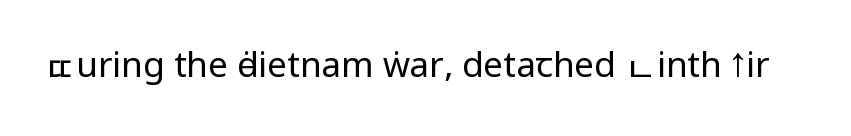
{"serif": "no", "italic": "no", "bold": "no", "weight": "regular", "width": "condensed", "stroke_contrast": "low", "x_height": "large", "monospaced": "no", "underline": "no", "letter_spacing": "normal", "letter_spacing_em": 0.0, "glyph_px": 35}
